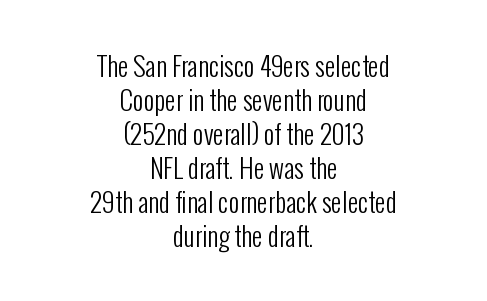
Q: Is the text bold? A: No.
Q: Is the text italic (slanted)? A: No, it is upright.
Q: Is the text underlined? A: No.
Q: How is the paragraph aligned? A: Centered.
Q: Is the spacing between letters normal or unusually wide? A: Normal.
Q: Is the spacing between lines tight, normal or loose? A: Normal.
